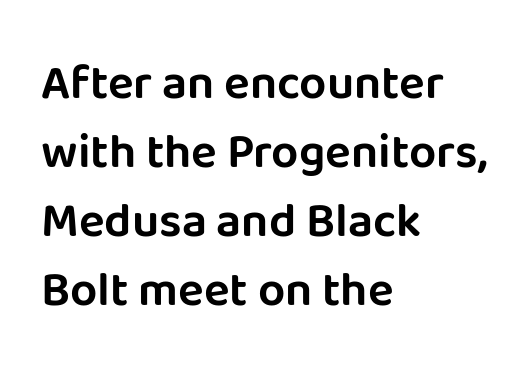
Q: Is the text italic (slanted)? A: No, it is upright.
Q: Is the typeface a serif or a sans-serif typeface? A: Sans-serif.
Q: Is the text underlined? A: No.
Q: How is the paragraph aligned? A: Left-aligned.
Q: Is the spacing between letters normal or unusually wide? A: Normal.
Q: Is the spacing between lines tight, normal or loose? A: Normal.
Q: Width (condensed, normal, or wide)? A: Normal.
Q: Stroke contrast? A: Low.
Q: x-height? A: Large.
Q: Monospaced? A: No.
